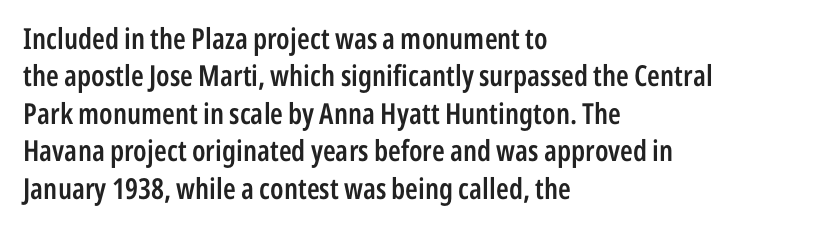
The image shows 29 px semibold, condensed sans-serif type, upright; set left-aligned, normal line spacing (1.29x), normal letter spacing, not underlined; low stroke contrast and a medium x-height.
